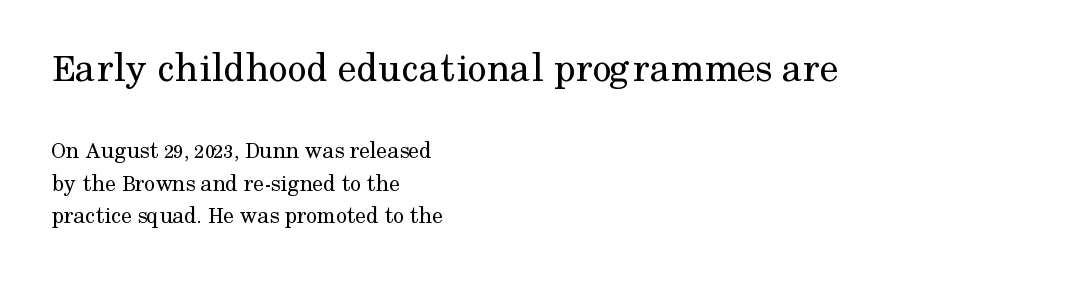
The image shows 42 px regular-weight serif type, upright; set left-aligned, normal line spacing (1.35x), normal letter spacing, not underlined; the first (top) block is 1.75x larger; medium stroke contrast and a medium x-height.
